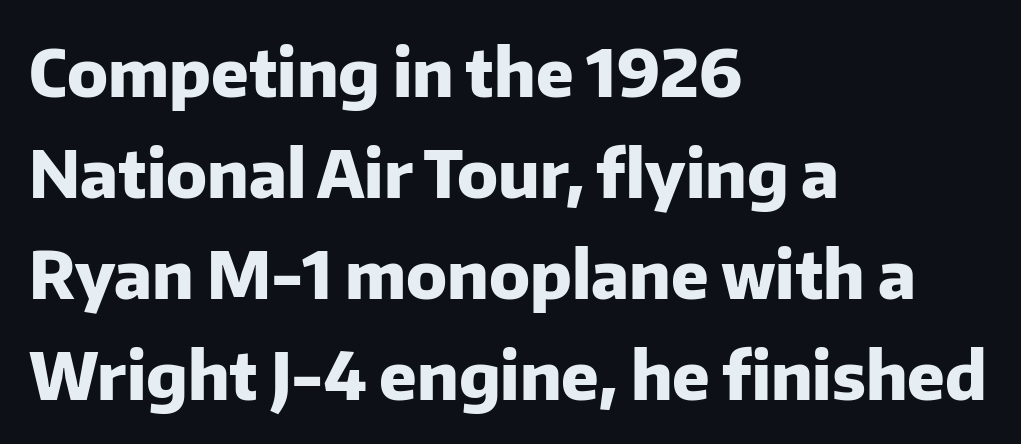
The image shows 66 px heavy sans-serif type, upright; set left-aligned, normal line spacing (1.53x), normal letter spacing, not underlined; low stroke contrast and a medium x-height.
